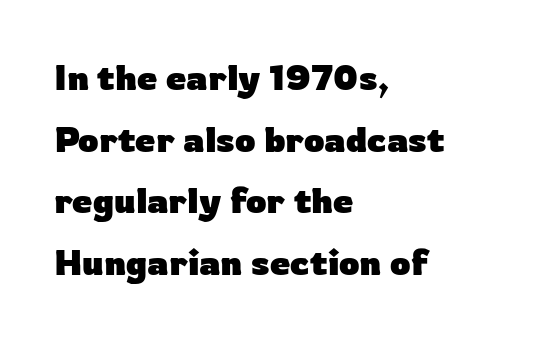
This is the regular roman posture of the typeface. Serif or sans? Sans — the stroke terminals are bare. Character widths vary here, with narrow letters taking less room than wide ones. Caption: multi-line text, flush left, ragged right.
